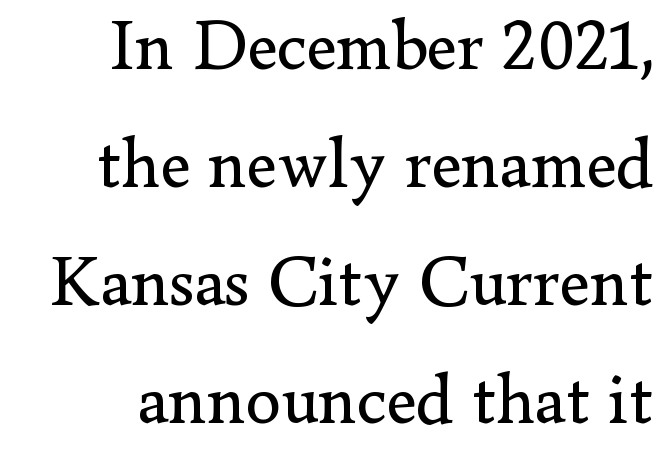
Descender tails drop into unmarked territory. Stems and bowls with no extra thickness — not bold. The letterforms sit shoulder to shoulder at normal distance. The letters advance in unequal steps, a hallmark of proportional type. Rendered with straight, roman letterforms. In terms of leading, this rendering sits right in the middle.
